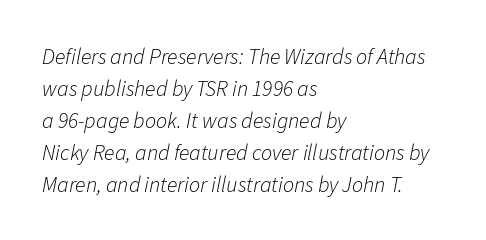
Q: Is the text bold? A: No.
Q: Is the text italic (slanted)? A: Yes, it leans right by about 11 degrees.
Q: Is the text underlined? A: No.
Q: How is the paragraph aligned? A: Left-aligned.
Q: Is the spacing between letters normal or unusually wide? A: Normal.
Q: Is the spacing between lines tight, normal or loose? A: Normal.
